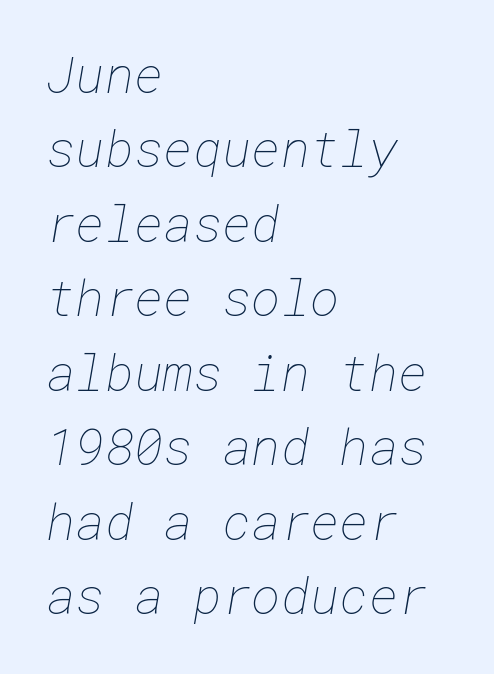
The image shows 50 px thin type; set left-aligned, normal line spacing (1.49x), normal letter spacing, not underlined; low stroke contrast and a medium x-height.
